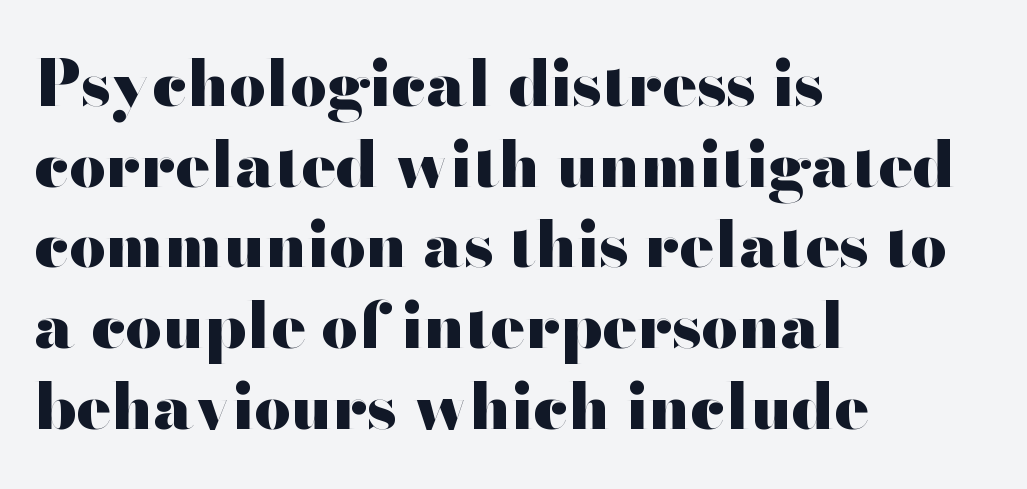
Q: Is the text bold? A: Yes.
Q: Is the text italic (slanted)? A: No, it is upright.
Q: Is the typeface a serif or a sans-serif typeface? A: Sans-serif.
Q: Is the text underlined? A: No.
Q: How is the paragraph aligned? A: Left-aligned.
Q: Is the spacing between letters normal or unusually wide? A: Normal.
Q: Is the spacing between lines tight, normal or loose? A: Normal.
Q: Width (condensed, normal, or wide)? A: Wide.
Q: Stroke contrast? A: High.
Q: x-height? A: Small.
Q: Monospaced? A: No.
